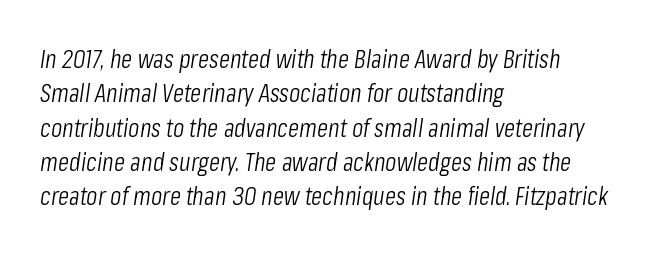
The image shows 26 px text type, italic (leaning right); set left-aligned, normal line spacing (1.32x), normal letter spacing, not underlined.
